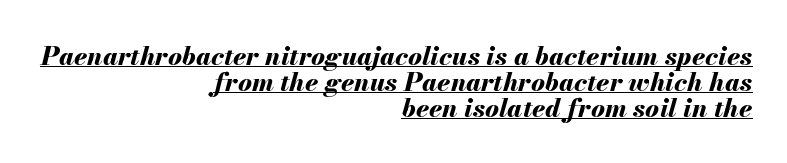
The image shows 26 px bold type, italic (leaning right); set right-aligned, tight line spacing (1.0x), normal letter spacing, underlined.
